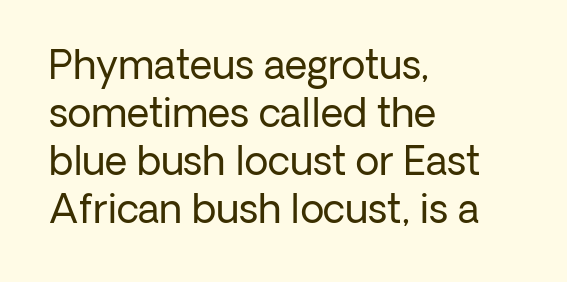
The image shows 39 px regular-weight sans-serif type, upright; set left-aligned, line spacing 1.23x, normal letter spacing, not underlined; low stroke contrast and a medium x-height.
